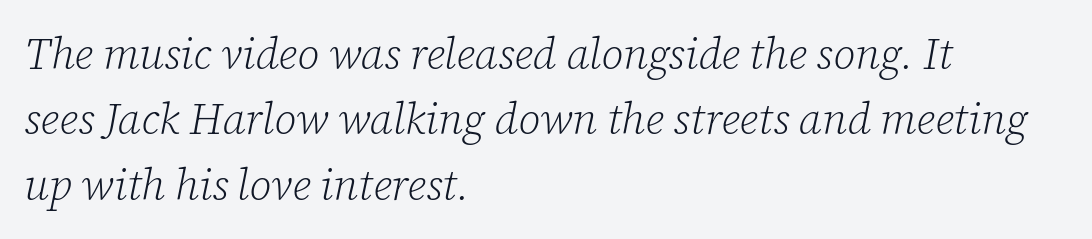
Yep, those are serifs on the letters. The horizontal fit of the characters is conventional and even. Compared with typical paragraphs, the rows here are spaced about the same. Reading down the block, your eye returns to a fixed left position each line. The rendering applies a slant to the glyphs. Varying glyph widths throughout — classic text-font behaviour.
